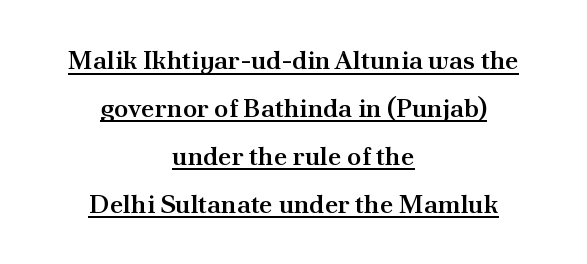
Q: Is the text bold? A: Semi-bold.
Q: Is the text italic (slanted)? A: No, it is upright.
Q: Is the text underlined? A: Yes.
Q: How is the paragraph aligned? A: Centered.
Q: Is the spacing between letters normal or unusually wide? A: Normal.
